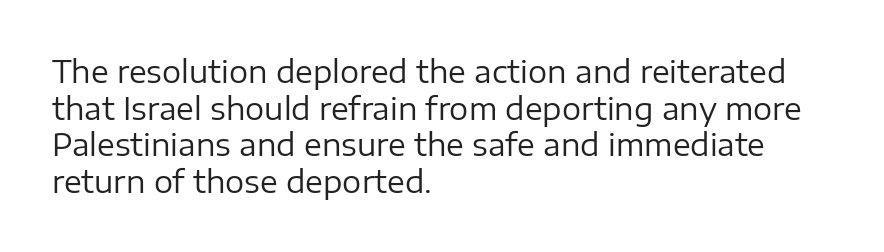
{"serif": "no", "italic": "no", "bold": "no", "weight": "regular", "width": "normal", "stroke_contrast": "low", "x_height": "medium", "monospaced": "no", "underline": "no", "align": "left", "line_spacing_ratio": 1.22, "letter_spacing": "normal", "letter_spacing_em": 0.0, "glyph_px": 30}
